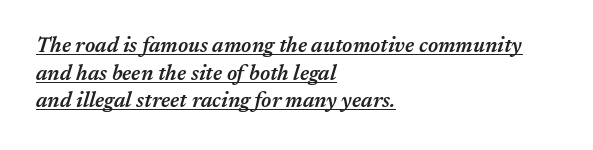
I'd describe the lettering as semibold — firm but not a full bold. Every character sits at an angle, as italics do. The string is rendered with underlining switched on. Typeset ragged right — the left edge is the straight one. The rendering keeps characters at their native spacing.
